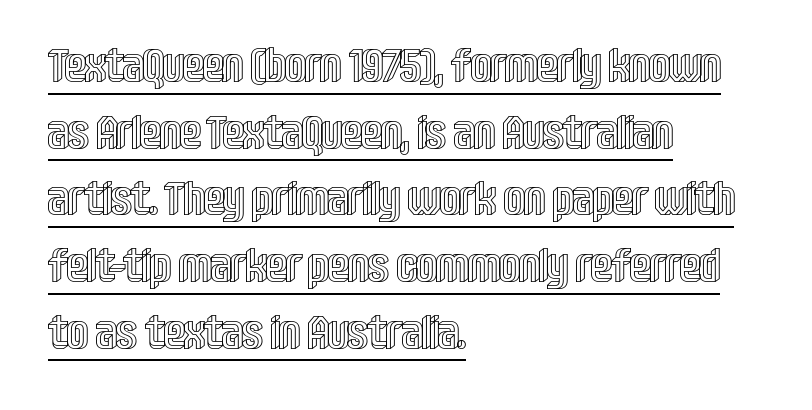
Q: Is the text italic (slanted)? A: No, it is upright.
Q: Is the text underlined? A: Yes.
Q: How is the paragraph aligned? A: Left-aligned.
Q: Is the spacing between letters normal or unusually wide? A: Normal.
Q: Is the spacing between lines tight, normal or loose? A: Normal.
Q: Width (condensed, normal, or wide)? A: Condensed.
Q: x-height? A: Large.
Q: Monospaced? A: No.
